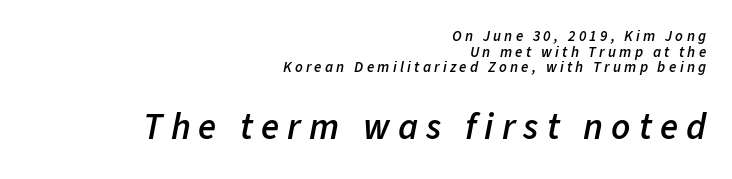
The image shows 37 px semibold type, italic (leaning right); set right-aligned, tight line spacing (1.04x), unusually wide letter spacing (+0.22 em), not underlined; the second (bottom) block is 2.47x larger; low stroke contrast and a medium x-height.
